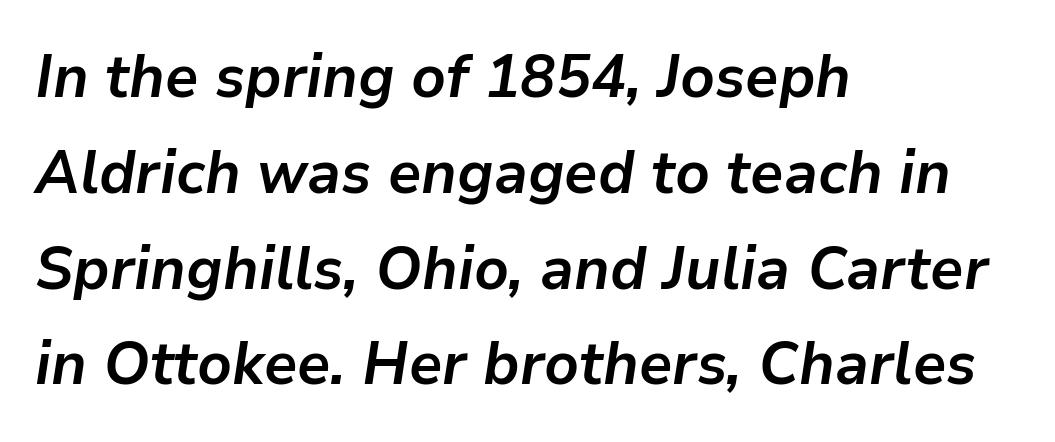
The image shows 61 px semibold type, italic (leaning right); set left-aligned, normal line spacing (1.57x), normal letter spacing, not underlined; low stroke contrast and a medium x-height.
